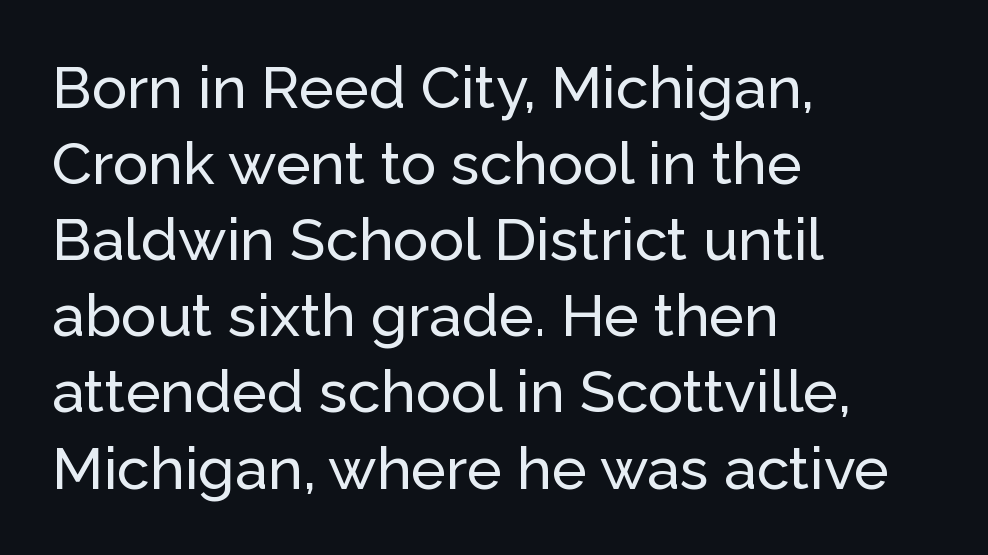
Q: Is the text italic (slanted)? A: No, it is upright.
Q: Is the typeface a serif or a sans-serif typeface? A: Sans-serif.
Q: Is the text underlined? A: No.
Q: How is the paragraph aligned? A: Left-aligned.
Q: Is the spacing between letters normal or unusually wide? A: Normal.
Q: Is the spacing between lines tight, normal or loose? A: Normal.
Q: Width (condensed, normal, or wide)? A: Normal.
Q: Stroke contrast? A: Low.
Q: x-height? A: Medium.
Q: Monospaced? A: No.
